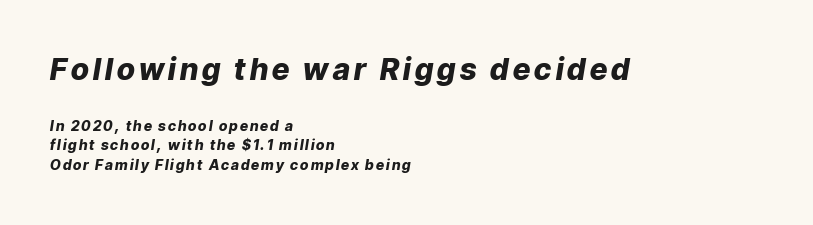
Compared with an ordinary text face, these strokes are far heavier — a full bold. Each new line begins a customary step beneath the previous one. The paragraph has a hard left edge and a soft right edge. A student would notice the top passage is typeset larger than what follows. Note the varied advance widths — an 'i' is clearly narrower than an 'm'.
